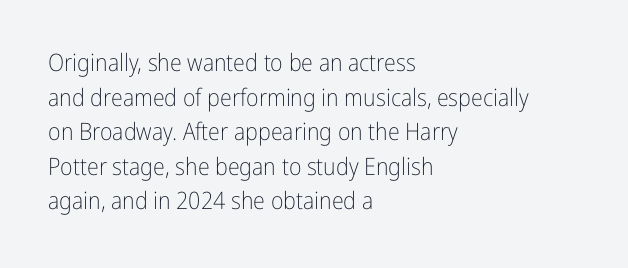
{"italic": "no", "bold": "no", "underline": "no", "align": "left", "line_spacing": "normal", "line_spacing_ratio": 1.44, "letter_spacing": "normal", "letter_spacing_em": 0.0, "glyph_px": 24}
